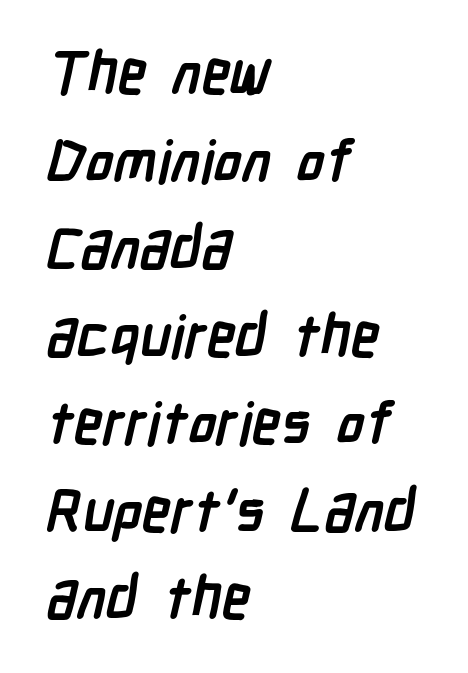
{"serif": "no", "bold": "yes", "weight": "semibold", "width": "condensed", "stroke_contrast": "low", "x_height": "medium", "monospaced": "no", "underline": "no", "align": "left", "line_spacing": "normal", "line_spacing_ratio": 1.51, "letter_spacing": "normal", "letter_spacing_em": 0.0, "glyph_px": 58}
